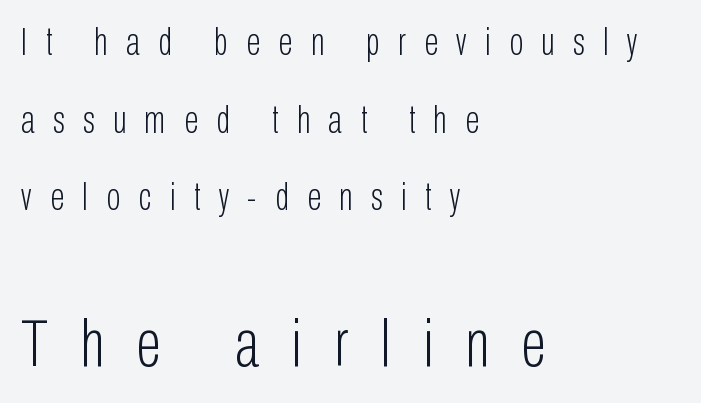
Reading down the column, the eye jumps a long way to each next line. Here the designer chose a conventional face with non-uniform glyph widths. Compare the two chunks: the lower has the greater cap height. The font's upright variant was chosen for this text. Short note: letters widely spaced.
